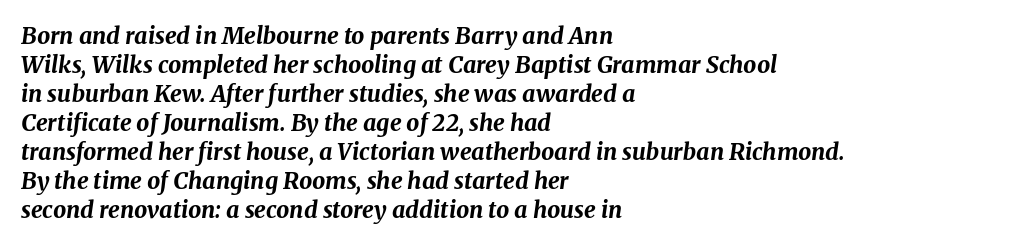
Anything drawn beneath the words? Only blank space. Honestly, the row spacing looks completely unremarkable. Slanted lettering throughout. Leftover space on each line is placed entirely after the last word. Here the glyphs are tracked normally, forming tight word shapes. A full-strength bold gives these letters their thick strokes.
